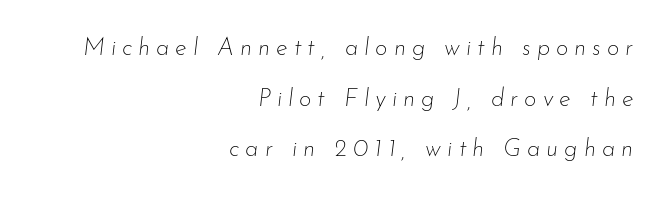
Descender tails drop into unmarked territory. The text block is weighted toward the right margin, trailing off unevenly leftward. Notice the wide empty band between every row — that's loose leading. Stems and bowls with no extra thickness — not bold.
